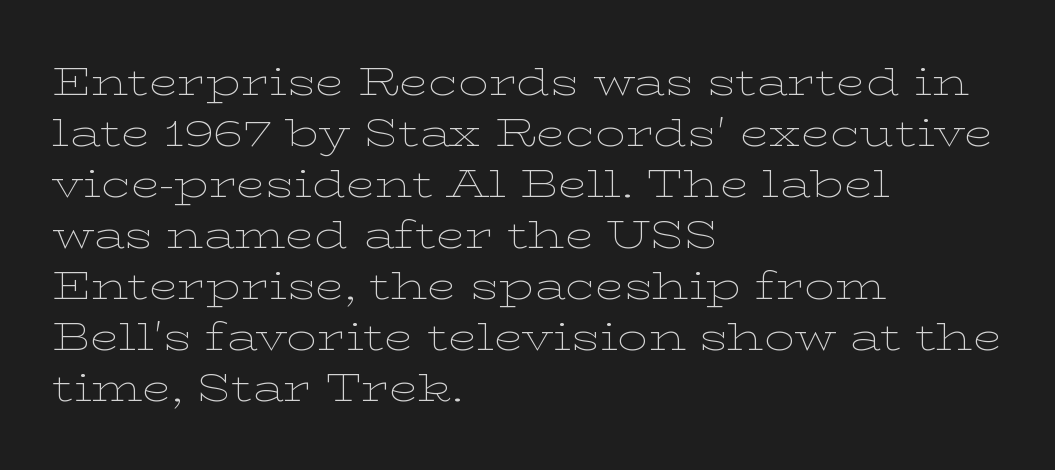
Leading matches the norm, producing a regular column. The typesetting does not lean heavy: it is not bold. Check the space under the baseline: it is left empty. Serifs: yes, visible at the terminals of the letterforms.
